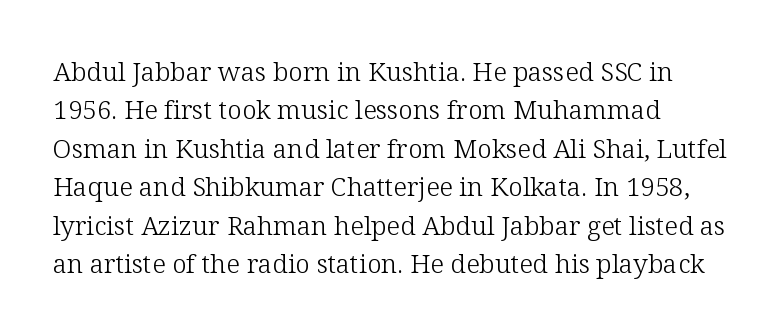
Q: Is the text bold? A: No.
Q: Is the text italic (slanted)? A: No, it is upright.
Q: Is the text underlined? A: No.
Q: How is the paragraph aligned? A: Left-aligned.
Q: Is the spacing between letters normal or unusually wide? A: Normal.
Q: Is the spacing between lines tight, normal or loose? A: Normal.
